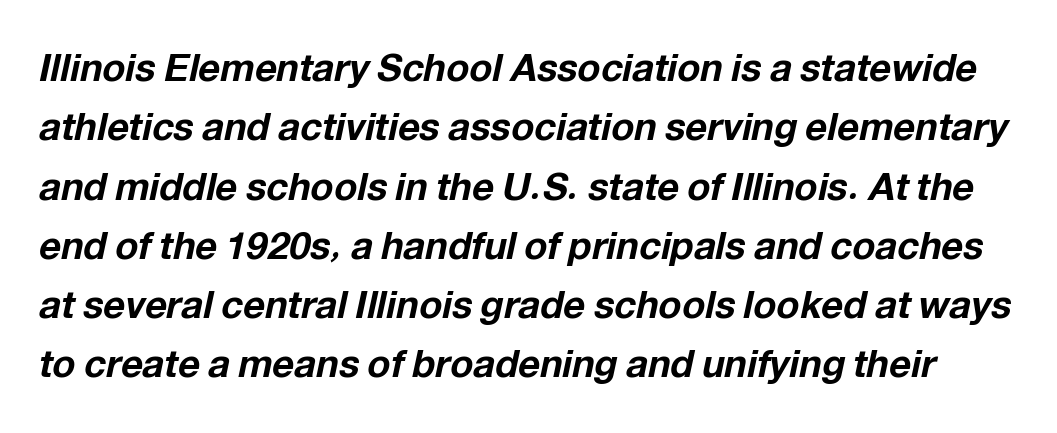
The image shows 38 px bold type, italic (leaning right); set normal line spacing (1.56x), normal letter spacing, not underlined; low stroke contrast and a medium x-height.
